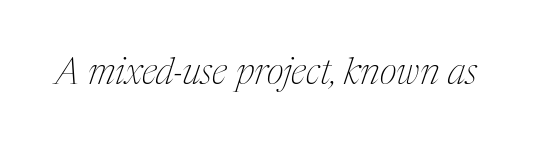
The weight tops out at a normal text grade. The text was rendered using a seriffed face with decorative stroke endings. The glyphs look as if they've been sheared to an angle. Look at the tracking — it's just the regular setting, nothing added.
